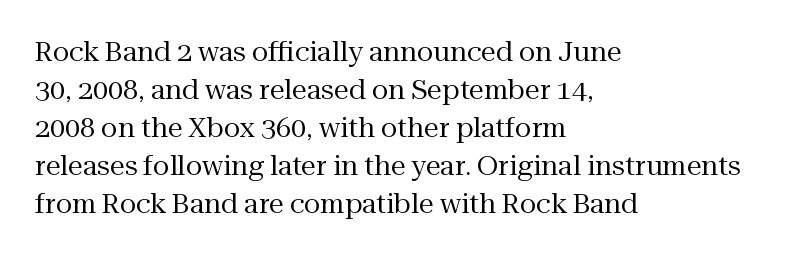
{"italic": "no", "bold": "no", "underline": "no", "align": "left", "line_spacing": "normal", "line_spacing_ratio": 1.41, "letter_spacing": "normal", "letter_spacing_em": 0.0, "glyph_px": 27}
